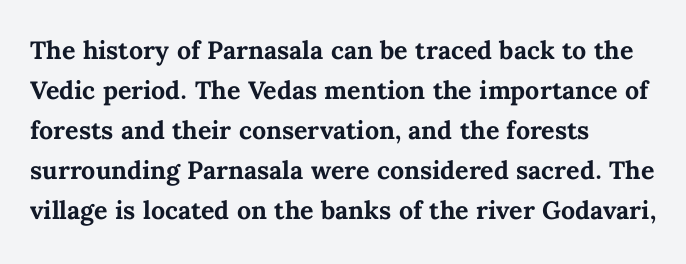
{"italic": "no", "bold": "yes", "underline": "no", "align": "left", "line_spacing": "normal", "line_spacing_ratio": 1.6, "letter_spacing": "normal", "letter_spacing_em": 0.0, "glyph_px": 25}
